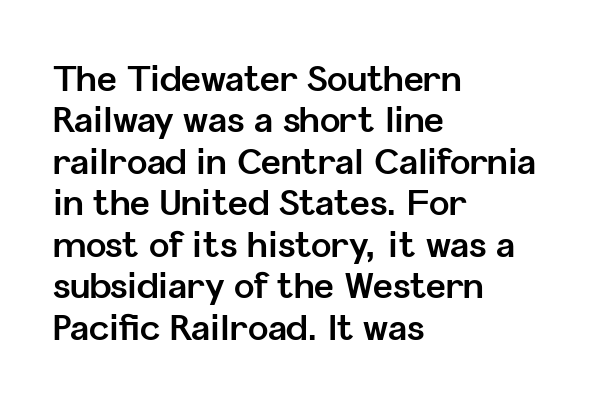
Q: Is the text bold? A: Yes.
Q: Is the text italic (slanted)? A: No, it is upright.
Q: Is the typeface a serif or a sans-serif typeface? A: Sans-serif.
Q: Is the text underlined? A: No.
Q: How is the paragraph aligned? A: Left-aligned.
Q: Is the spacing between letters normal or unusually wide? A: Normal.
Q: Width (condensed, normal, or wide)? A: Normal.
Q: Stroke contrast? A: Low.
Q: x-height? A: Medium.
Q: Monospaced? A: No.
